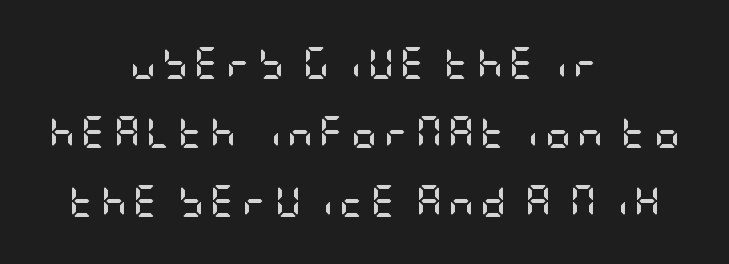
The image shows 32 px semibold, condensed sans-serif type, upright; set centered, loose line spacing (2.15x), not underlined; low stroke contrast and a large x-height.
